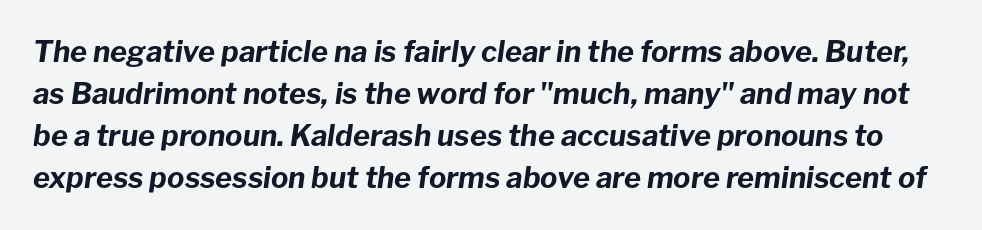
Think of a printed novel: that variable character pitch is what you see here. The specimen omits any rule beneath the text block's lines. Normally led — the rows are evenly, conventionally spaced. Each word holds together tightly as a unit, with standard inter-letter gaps.
